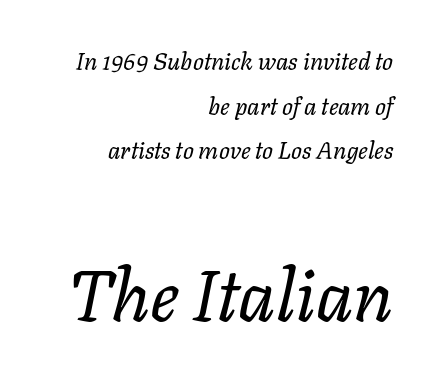
Any mark beneath the type? The region is blank. A flush-right, rag-left setting is used for this passage. Tracking value appears to be zero — textbook default spacing. These lines are rendered in a variable-pitch font. Typesetter's note — lower block bumped up in size, upper block left smaller. This is not heavy type; no bold has been used.
